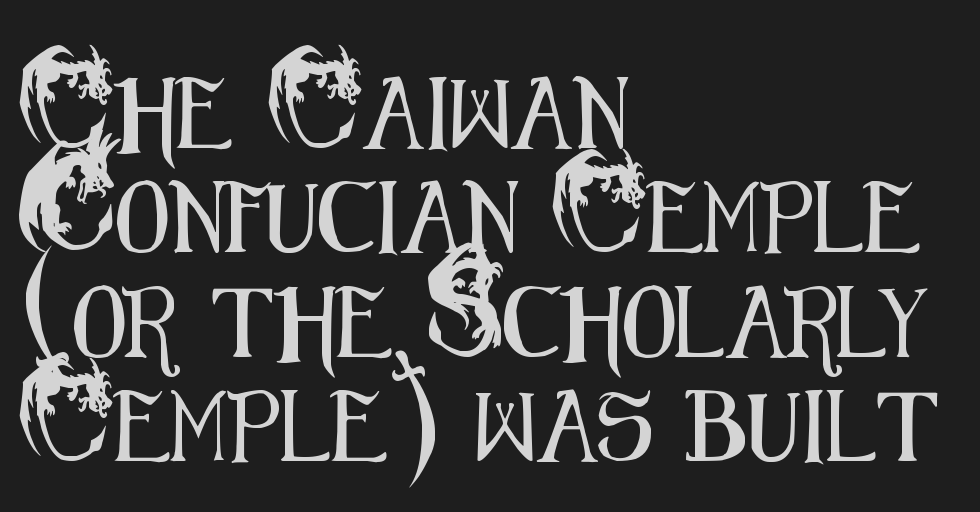
The image shows 71 px condensed sans-serif type, upright; set left-aligned, normal line spacing (1.47x), normal letter spacing, not underlined; medium stroke contrast and a small x-height.
